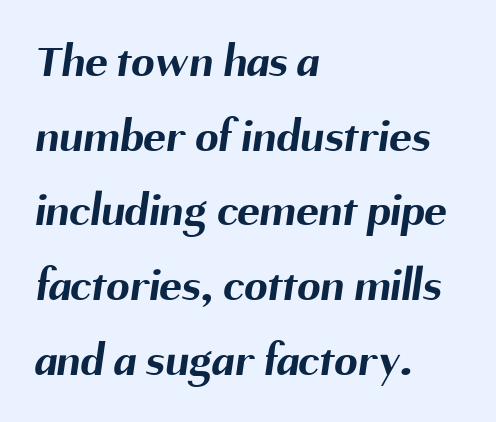
{"serif": "no", "bold": "yes", "weight": "bold", "width": "normal", "stroke_contrast": "medium", "x_height": "medium", "monospaced": "no", "underline": "no", "align": "left", "line_spacing": "normal", "line_spacing_ratio": 1.59, "letter_spacing": "normal", "letter_spacing_em": 0.0, "glyph_px": 47}
